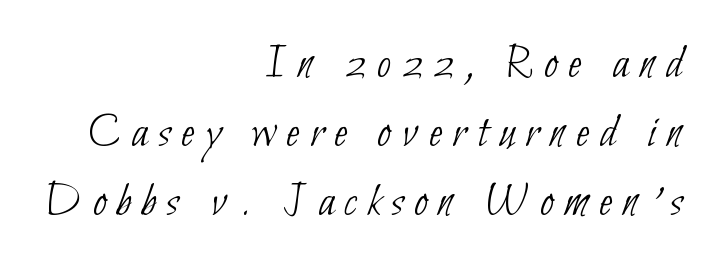
{"serif": "no", "bold": "no", "weight": "thin", "width": "condensed", "stroke_contrast": "low", "x_height": "small", "monospaced": "no", "underline": "no", "align": "right", "line_spacing": "normal", "line_spacing_ratio": 1.41, "letter_spacing": "wide", "letter_spacing_em": 0.22, "glyph_px": 49}
